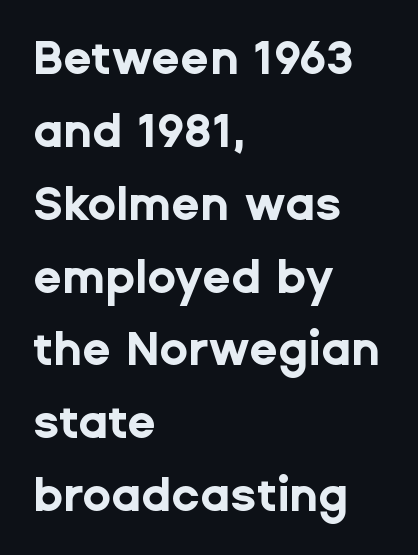
This sample keeps an unexceptional amount of space between lines. Horizontally, the lines are justified to the leading edge only. Here the designer chose a conventional face with non-uniform glyph widths. The glyphs in this specimen are sans serif. Quick note: not italic, upright.
